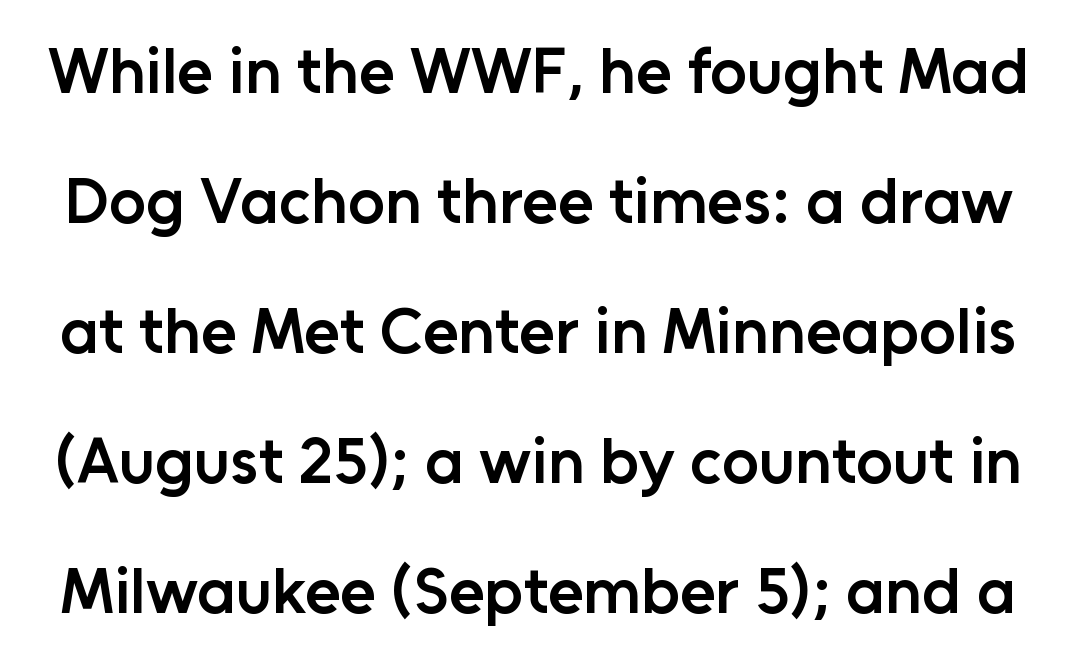
Q: Is the text bold? A: Semi-bold.
Q: Is the text italic (slanted)? A: No, it is upright.
Q: Is the typeface a serif or a sans-serif typeface? A: Sans-serif.
Q: Is the text underlined? A: No.
Q: Is the spacing between letters normal or unusually wide? A: Normal.
Q: Is the spacing between lines tight, normal or loose? A: Loose.
Q: Width (condensed, normal, or wide)? A: Normal.
Q: Stroke contrast? A: Low.
Q: x-height? A: Medium.
Q: Monospaced? A: No.
